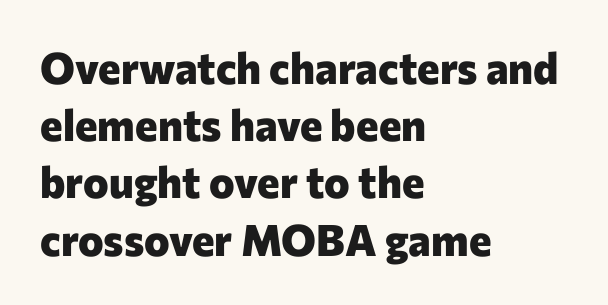
The specimen omits any rule beneath the text block's lines. This block has exactly the height ordinary leading produces. The rag falls on the right side of this text block. Here the designer chose a conventional face with non-uniform glyph widths.
